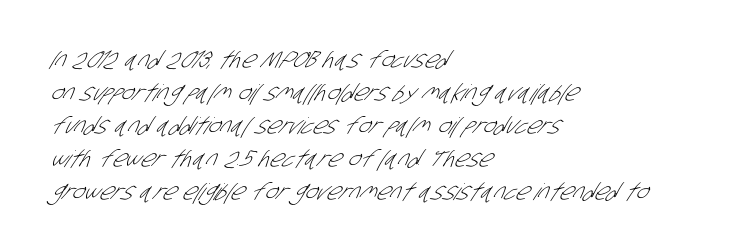
The image shows 23 px text type; set left-aligned, normal line spacing (1.43x), normal letter spacing, not underlined.
